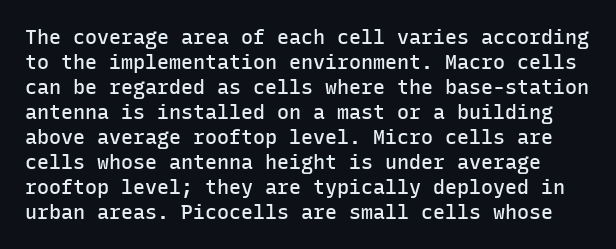
In terms of weight, the rendering is demibold, just under bold. Clear beneath every line of the passage. This rendering leaves character spacing at its baseline value. A normal amount of white space separates one row of letters from the next. Quick note: not italic, upright.
